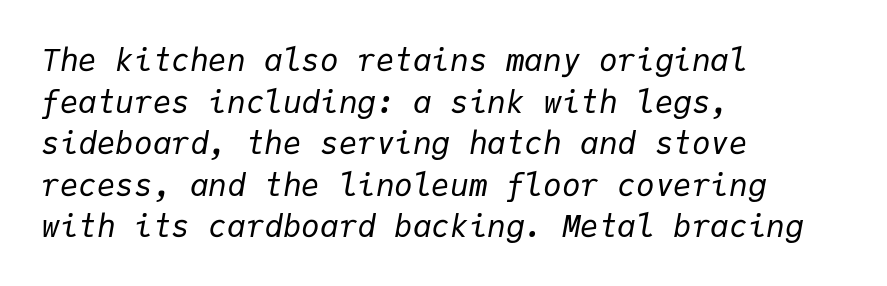
{"italic": "yes", "lean": "right", "slant_degrees": 9, "bold": "no", "weight": "regular", "width": "normal", "stroke_contrast": "low", "x_height": "medium", "monospaced": "yes", "underline": "no", "align": "left", "line_spacing": "normal", "line_spacing_ratio": 1.34, "letter_spacing": "normal", "letter_spacing_em": 0.0, "glyph_px": 31}
